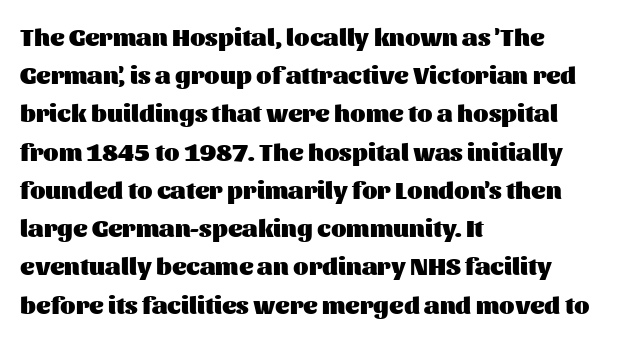
Q: Is the text bold? A: Yes.
Q: Is the text italic (slanted)? A: No, it is upright.
Q: Is the text underlined? A: No.
Q: How is the paragraph aligned? A: Left-aligned.
Q: Is the spacing between letters normal or unusually wide? A: Normal.
Q: Is the spacing between lines tight, normal or loose? A: Normal.
